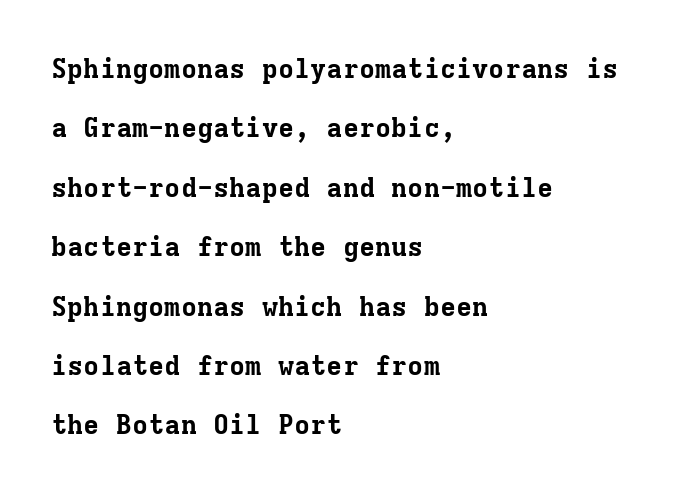
Glance below the letters and you will spot only blank space. Does the copy run flush right? No — it runs flush left. Observe the ordinary spacing: letters are neighbours, not strangers. The vertical gap from one line to the next is large. This sample uses an upright cut, with every glyph sitting square on the baseline.
